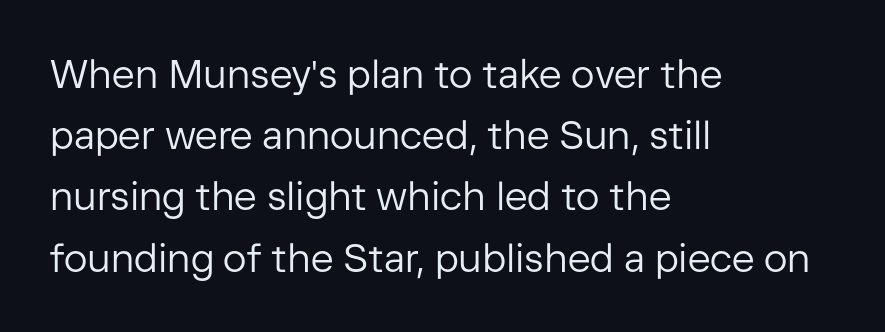
Here the designer chose a conventional face with non-uniform glyph widths. The letterforms sit shoulder to shoulder at normal distance. Grotesque or geometric, the face here clearly has no serifs. Short and long lines alike share a common starting point at left. Plain, unruled lines of type. The font's upright variant was chosen for this text.
